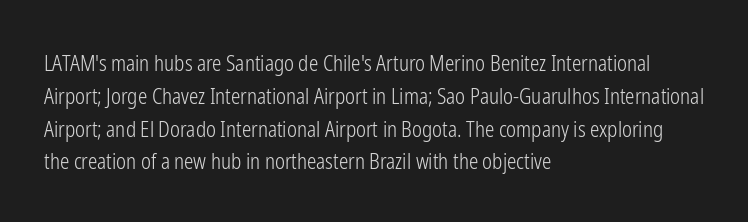
Q: Is the text bold? A: No.
Q: Is the text italic (slanted)? A: No, it is upright.
Q: Is the text underlined? A: No.
Q: How is the paragraph aligned? A: Left-aligned.
Q: Is the spacing between letters normal or unusually wide? A: Normal.
Q: Is the spacing between lines tight, normal or loose? A: Normal.
